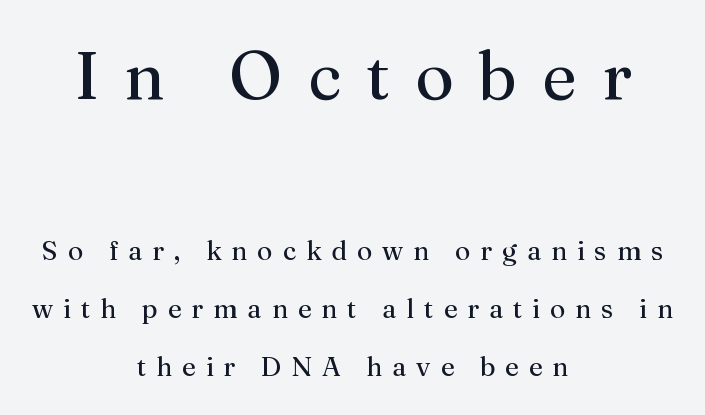
{"serif": "yes", "italic": "no", "bold": "no", "weight": "regular", "width": "normal", "stroke_contrast": "medium", "x_height": "medium", "monospaced": "no", "underline": "no", "align": "center", "line_spacing": "loose", "line_spacing_ratio": 2.15, "letter_spacing": "wide", "letter_spacing_em": 0.37, "larger_block": "first", "size_ratio": 2.52, "glyph_px": 68}
